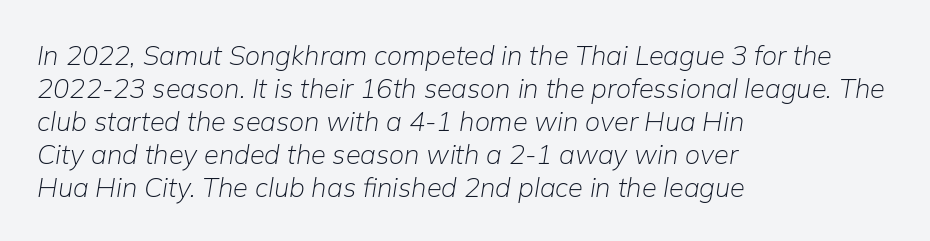
The image shows 27 px text type, italic (leaning right); set left-aligned, line spacing 1.22x, normal letter spacing, not underlined.
